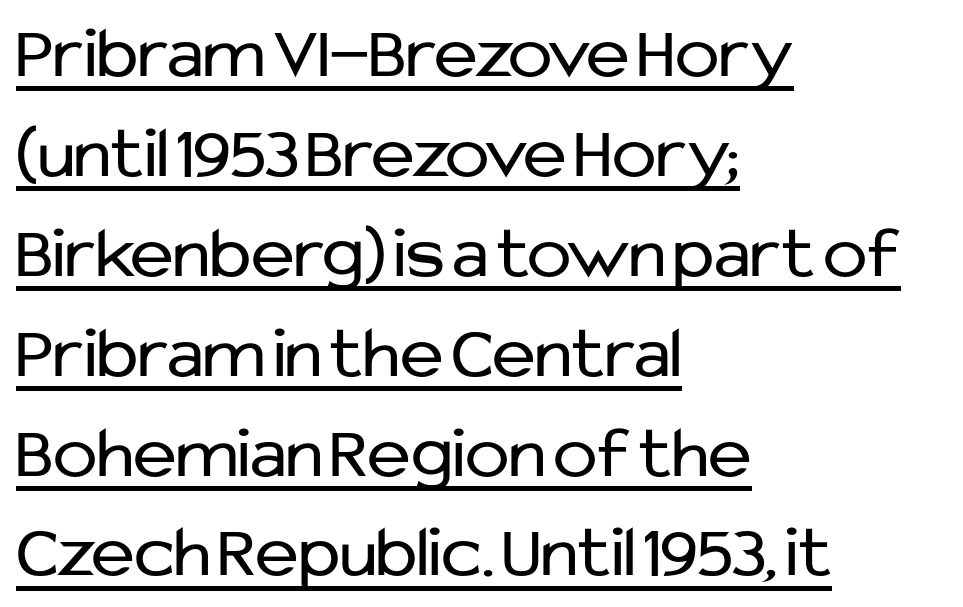
{"serif": "no", "italic": "no", "bold": "no", "weight": "regular", "width": "normal", "stroke_contrast": "low", "x_height": "medium", "monospaced": "no", "underline": "yes", "align": "left", "line_spacing": "normal", "line_spacing_ratio": 1.35, "letter_spacing": "normal", "letter_spacing_em": 0.0, "glyph_px": 74}
